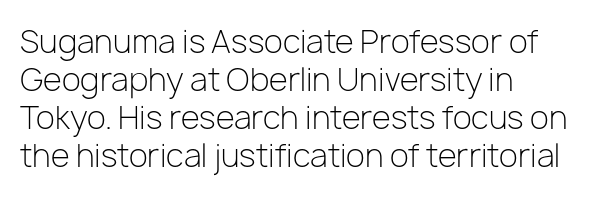
Q: Is the text bold? A: No.
Q: Is the text italic (slanted)? A: No, it is upright.
Q: Is the typeface a serif or a sans-serif typeface? A: Sans-serif.
Q: Is the text underlined? A: No.
Q: How is the paragraph aligned? A: Left-aligned.
Q: Is the spacing between letters normal or unusually wide? A: Normal.
Q: Width (condensed, normal, or wide)? A: Normal.
Q: Stroke contrast? A: Low.
Q: x-height? A: Medium.
Q: Monospaced? A: No.
